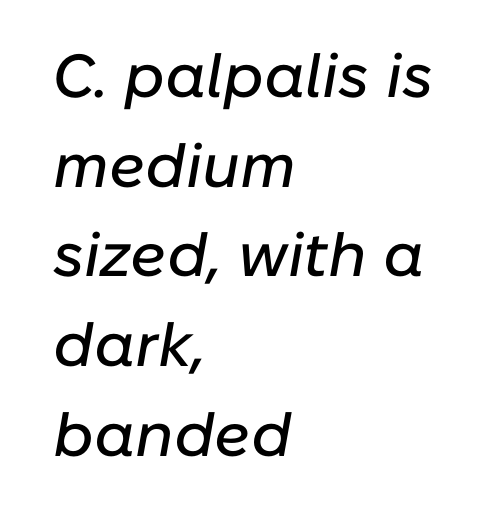
{"italic": "yes", "lean": "right", "slant_degrees": 10, "width": "normal", "stroke_contrast": "low", "x_height": "medium", "monospaced": "no", "underline": "no", "align": "left", "line_spacing": "normal", "line_spacing_ratio": 1.47, "letter_spacing": "normal", "letter_spacing_em": 0.0, "glyph_px": 61}
